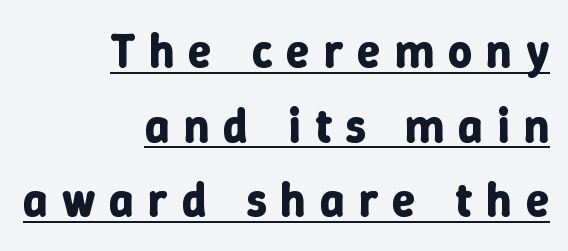
The lettering holds an erect, upright posture throughout. Here the designer chose a conventional face with non-uniform glyph widths. Does the leading feel generous? No, just average. Letter spacing: wide.
